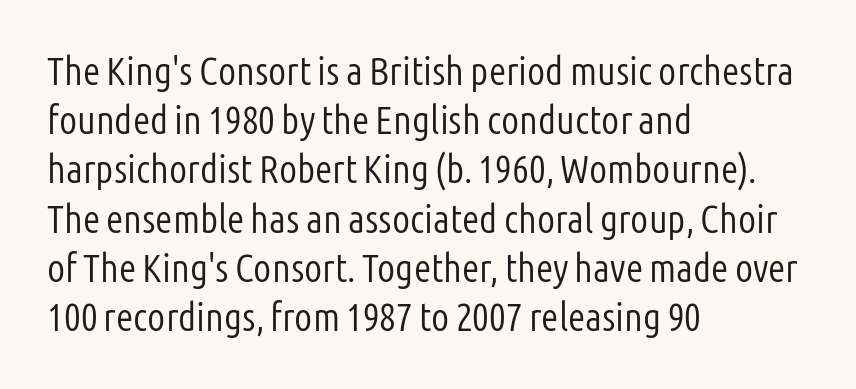
A clean baseline with only descenders dipping below it. The type sits square on the baseline with zero lean. Unbolded letterforms with no extra heft. These lines are set flush left with a ragged right edge. No feet cap the strokes, marking this as sans-serif type. Tracking value appears to be zero — textbook default spacing.
